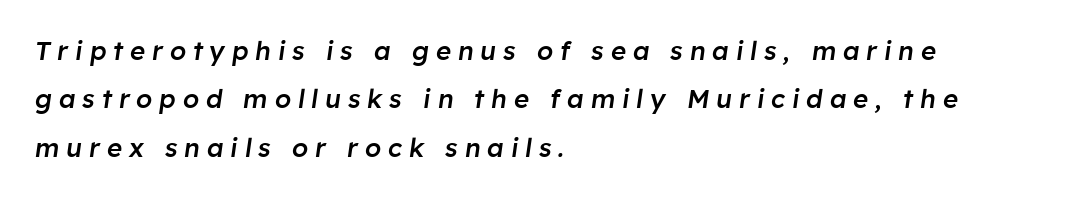
The image shows 26 px text type, italic (leaning right); set left-aligned, line spacing 1.86x, unusually wide letter spacing (+0.26 em), not underlined.
